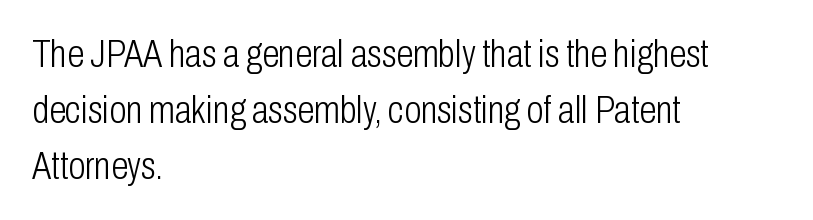
Q: Is the text bold? A: No.
Q: Is the text italic (slanted)? A: No, it is upright.
Q: Is the typeface a serif or a sans-serif typeface? A: Sans-serif.
Q: Is the text underlined? A: No.
Q: How is the paragraph aligned? A: Left-aligned.
Q: Is the spacing between letters normal or unusually wide? A: Normal.
Q: Is the spacing between lines tight, normal or loose? A: Normal.
Q: Width (condensed, normal, or wide)? A: Condensed.
Q: Stroke contrast? A: Low.
Q: x-height? A: Medium.
Q: Monospaced? A: No.
